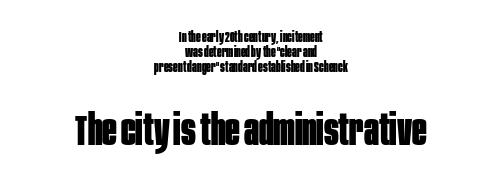
{"serif": "no", "italic": "no", "bold": "yes", "weight": "bold", "width": "condensed", "stroke_contrast": "low", "x_height": "large", "monospaced": "no", "underline": "no", "align": "center", "line_spacing": "tight", "line_spacing_ratio": 1.08, "letter_spacing": "normal", "letter_spacing_em": 0.0, "larger_block": "second", "size_ratio": 3.07, "glyph_px": 43}
